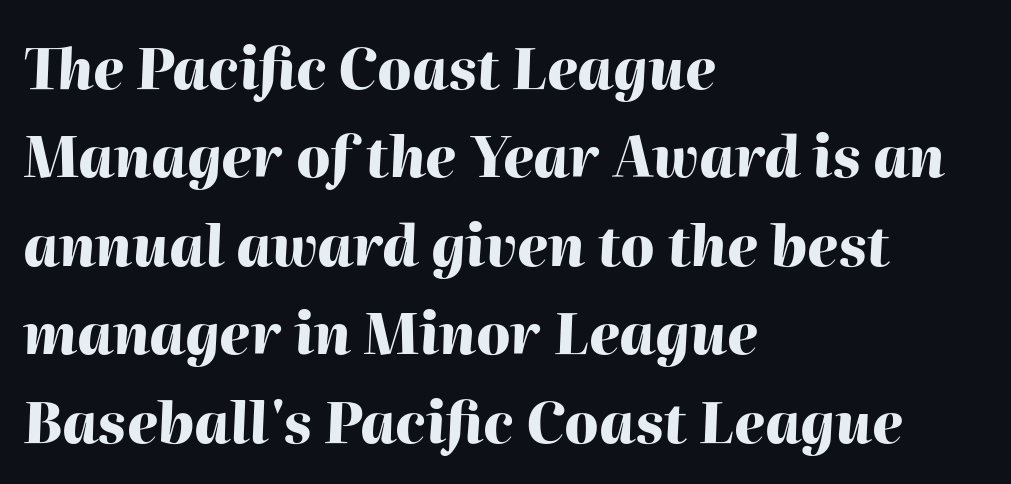
Q: Is the text bold? A: Yes.
Q: Is the text italic (slanted)? A: Yes, it leans right by about 2 degrees.
Q: Is the text underlined? A: No.
Q: How is the paragraph aligned? A: Left-aligned.
Q: Is the spacing between letters normal or unusually wide? A: Normal.
Q: Is the spacing between lines tight, normal or loose? A: Normal.
Q: Width (condensed, normal, or wide)? A: Normal.
Q: Stroke contrast? A: High.
Q: x-height? A: Medium.
Q: Monospaced? A: No.
